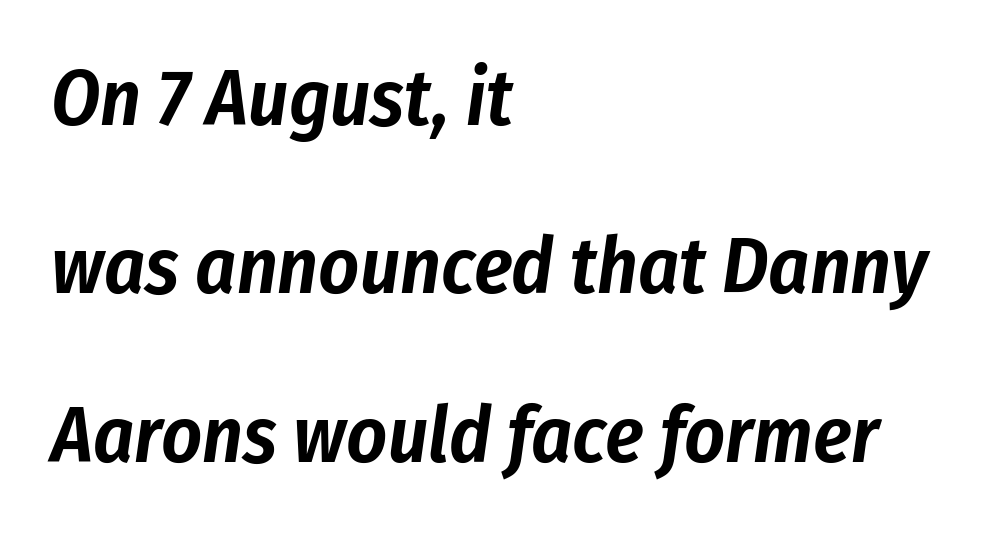
{"italic": "yes", "lean": "right", "slant_degrees": 8, "width": "condensed", "stroke_contrast": "low", "x_height": "medium", "monospaced": "no", "underline": "no", "align": "left", "line_spacing": "loose", "line_spacing_ratio": 2.13, "letter_spacing": "normal", "letter_spacing_em": 0.0, "glyph_px": 79}
